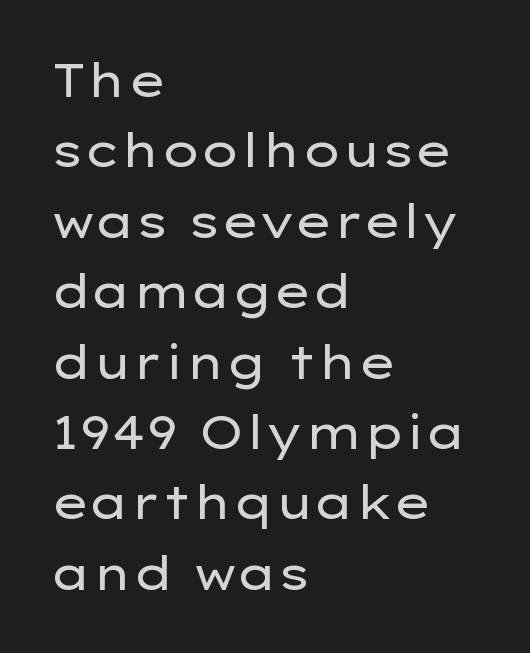
Nothing heavy about these letters — not bold at all. Is this a fixed-width face? No — the glyphs have proportional, varying widths. Default kerning and tracking; the words read as compact shapes. Glance below the letters and you will spot only blank space. Layout note: lines flush left.
